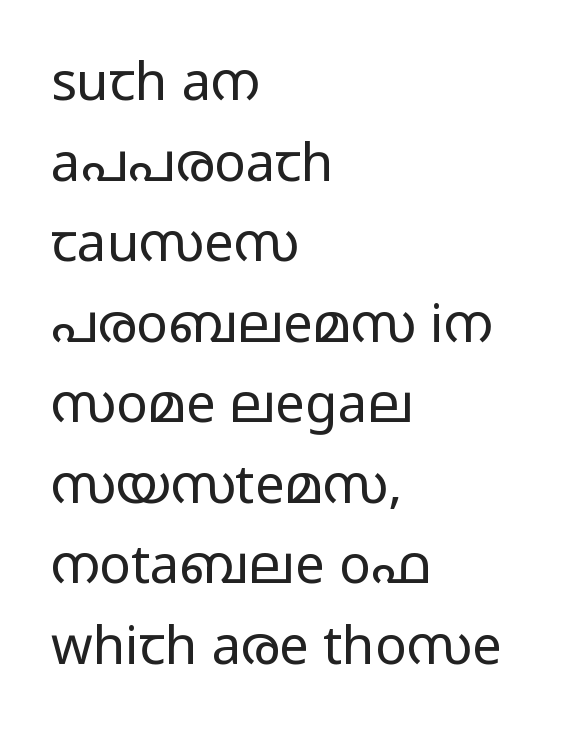
Caption: standard tracking, unaltered. Stems here are at most as thick as an everyday book face. Does the type have serifs? No, each stem ends abruptly. The font's upright variant was chosen for this text.
